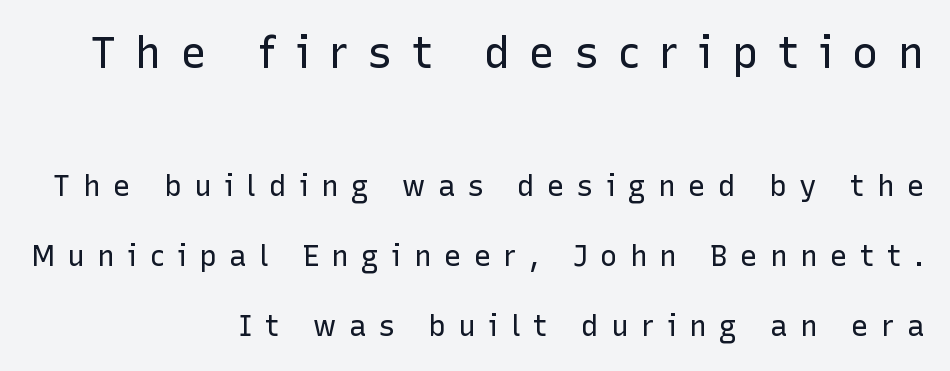
Descender tails drop into unmarked territory. You get the large type first, then a drop to smaller type. This rendering uses right alignment, leaving the left contour irregular. Regarding leading, the lines here are spaced well apart. Regarding serifs, this sample does without them. Upright lettering throughout.
